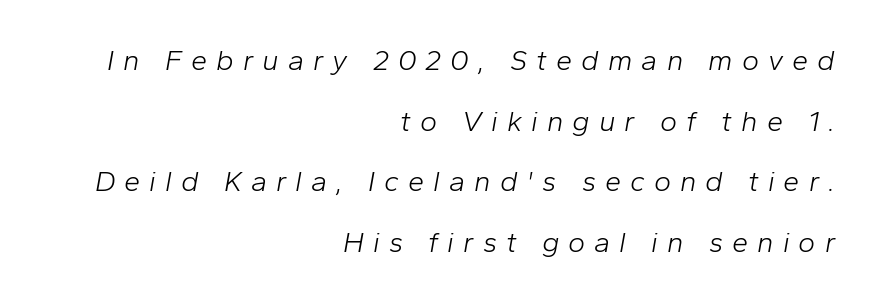
Q: Is the text bold? A: No.
Q: Is the text italic (slanted)? A: Yes, it leans right by about 10 degrees.
Q: Is the text underlined? A: No.
Q: How is the paragraph aligned? A: Right-aligned.
Q: Is the spacing between letters normal or unusually wide? A: Unusually wide.
Q: Is the spacing between lines tight, normal or loose? A: Loose.
Q: Width (condensed, normal, or wide)? A: Normal.
Q: Stroke contrast? A: Low.
Q: x-height? A: Medium.
Q: Monospaced? A: No.
